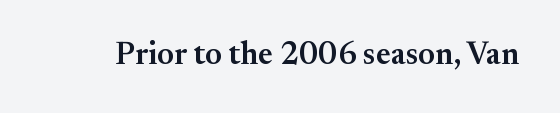
The image shows 32 px semibold serif type, upright; set normal letter spacing, not underlined; medium stroke contrast and a small x-height.
